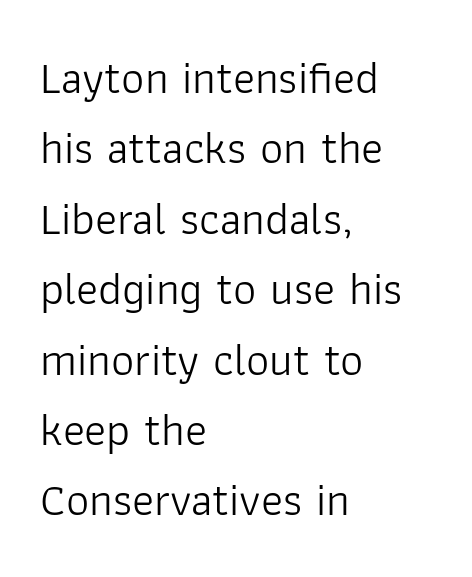
Line spacing here is normal. Weight: regular or lighter. Rendered with straight, roman letterforms. Look at the tracking — it's just the regular setting, nothing added. The space directly below the letters is spotless.
